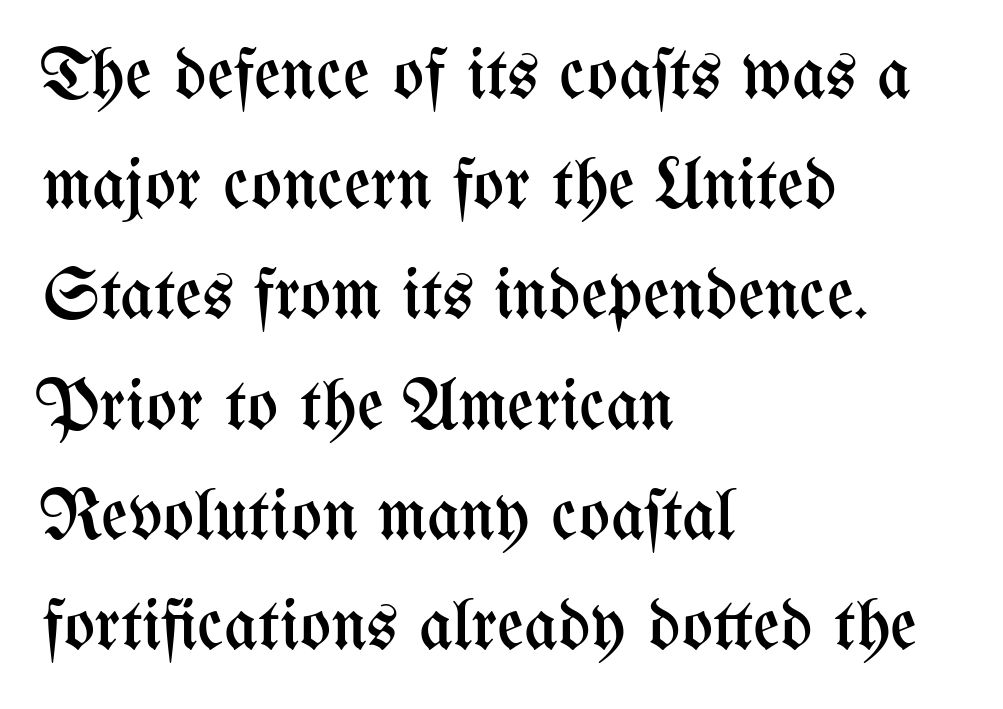
{"italic": "no", "bold": "no", "weight": "regular", "width": "condensed", "stroke_contrast": "medium", "x_height": "medium", "monospaced": "no", "underline": "no", "align": "left", "line_spacing": "normal", "line_spacing_ratio": 1.51, "letter_spacing": "normal", "letter_spacing_em": 0.0, "glyph_px": 73}
